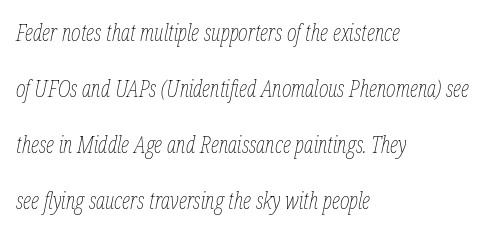
The image shows 23 px text type, italic (leaning right); set left-aligned, loose line spacing (2.43x), normal letter spacing, not underlined.
